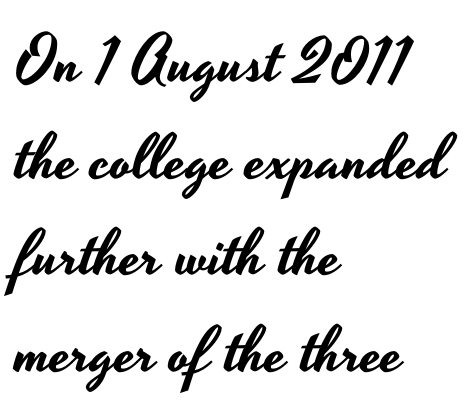
Q: Is the text italic (slanted)? A: Yes.
Q: Is the typeface a serif or a sans-serif typeface? A: Sans-serif.
Q: Is the text underlined? A: No.
Q: How is the paragraph aligned? A: Left-aligned.
Q: Is the spacing between letters normal or unusually wide? A: Normal.
Q: Is the spacing between lines tight, normal or loose? A: Normal.
Q: Width (condensed, normal, or wide)? A: Wide.
Q: Stroke contrast? A: Low.
Q: x-height? A: Small.
Q: Monospaced? A: No.
